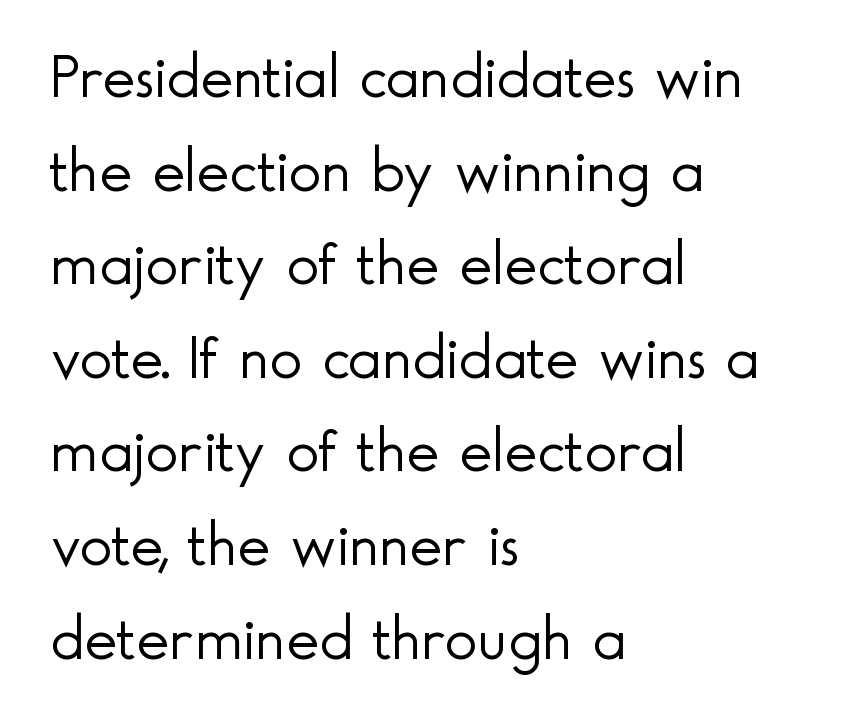
{"serif": "no", "italic": "no", "bold": "no", "weight": "light", "width": "normal", "x_height": "small", "monospaced": "no", "underline": "no", "align": "left", "line_spacing": "normal", "line_spacing_ratio": 1.51, "letter_spacing": "normal", "letter_spacing_em": 0.0, "glyph_px": 62}
